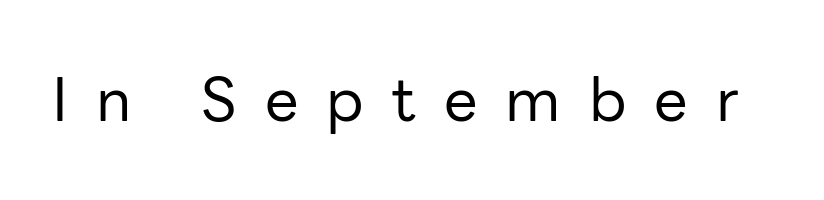
The horizontal fit of the characters is loose and conspicuously gappy. Note the varied advance widths — an 'i' is clearly narrower than an 'm'. I'd call this a sans setting — the letters go barefoot. These lines were composed using upright roman letters. Nobody drew a line under any word here.
